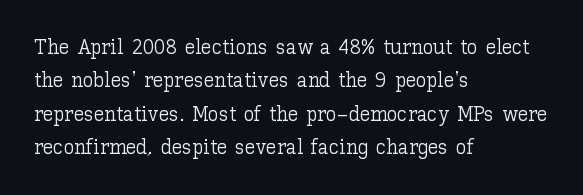
{"italic": "no", "bold": "no", "underline": "no", "align": "left", "line_spacing": "normal", "line_spacing_ratio": 1.59, "letter_spacing": "normal", "letter_spacing_em": 0.0, "glyph_px": 21}
